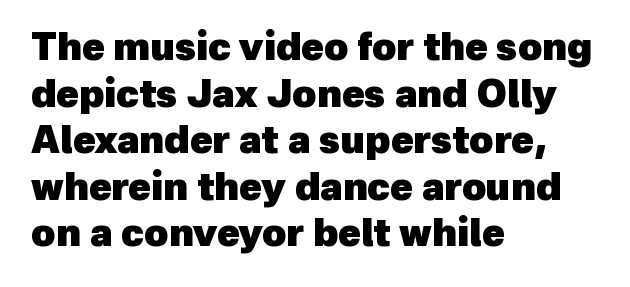
The strokes are fattened all the way to bold. Proportional: the letters do not fall into vertical columns. The passage shown is not underscored anywhere. Is this a sans? Yes — the strokes have no serifs. Alignment: flush left.
